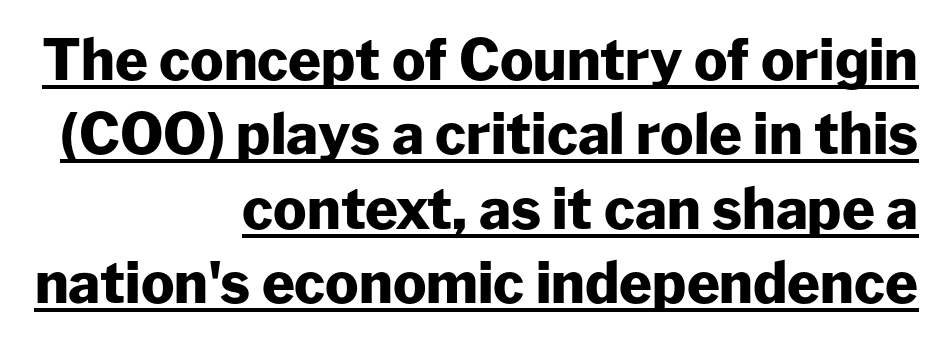
Q: Is the text bold? A: Yes.
Q: Is the text italic (slanted)? A: No, it is upright.
Q: Is the typeface a serif or a sans-serif typeface? A: Sans-serif.
Q: Is the text underlined? A: Yes.
Q: How is the paragraph aligned? A: Right-aligned.
Q: Is the spacing between letters normal or unusually wide? A: Normal.
Q: Is the spacing between lines tight, normal or loose? A: Normal.
Q: Width (condensed, normal, or wide)? A: Normal.
Q: Stroke contrast? A: Low.
Q: x-height? A: Medium.
Q: Monospaced? A: No.
